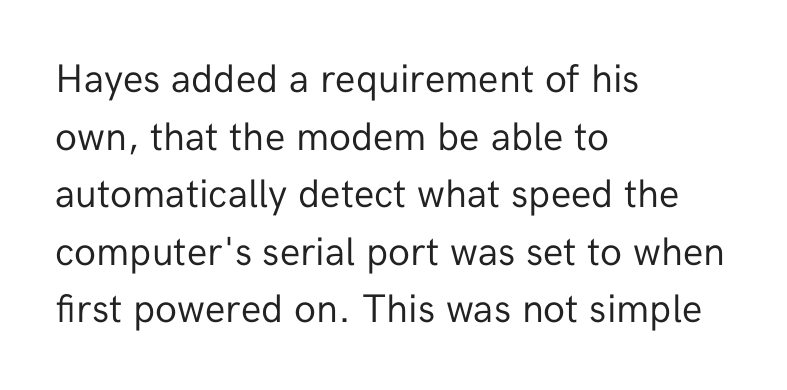
Q: Is the text bold? A: No.
Q: Is the text italic (slanted)? A: No, it is upright.
Q: Is the typeface a serif or a sans-serif typeface? A: Sans-serif.
Q: Is the text underlined? A: No.
Q: How is the paragraph aligned? A: Left-aligned.
Q: Is the spacing between letters normal or unusually wide? A: Normal.
Q: Is the spacing between lines tight, normal or loose? A: Normal.
Q: Width (condensed, normal, or wide)? A: Normal.
Q: Stroke contrast? A: Low.
Q: x-height? A: Medium.
Q: Monospaced? A: No.
